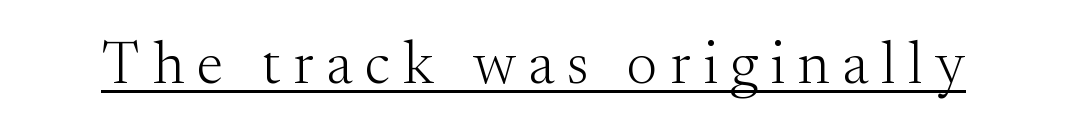
The passage shown is typed in a proportional face where columns would drift. A rule runs beneath these lines of type. Regarding serifs, this sample has them. The face used here is rendered with a markedly widened letterfit. If you drew a line through each stem, it would be perfectly vertical.
